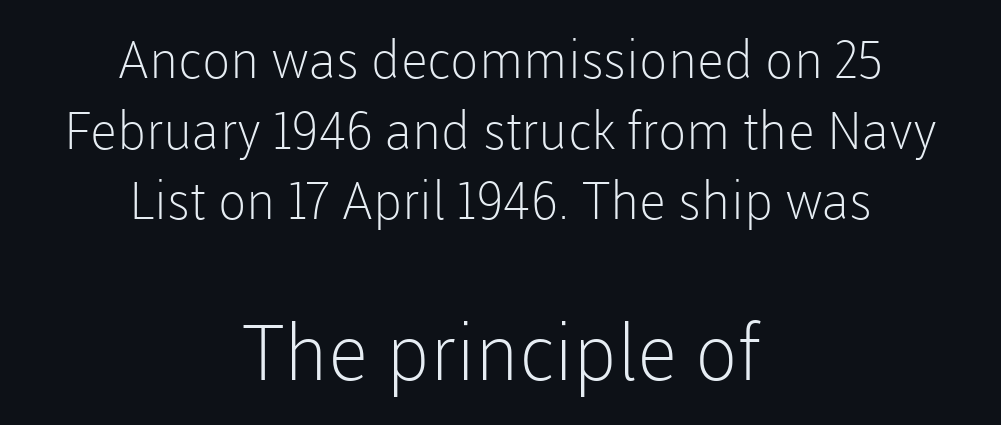
{"serif": "no", "italic": "no", "bold": "no", "weight": "light", "width": "normal", "stroke_contrast": "low", "x_height": "medium", "monospaced": "no", "underline": "no", "align": "center", "line_spacing": "normal", "line_spacing_ratio": 1.36, "letter_spacing": "normal", "letter_spacing_em": 0.0, "larger_block": "second", "size_ratio": 1.5, "glyph_px": 78}
